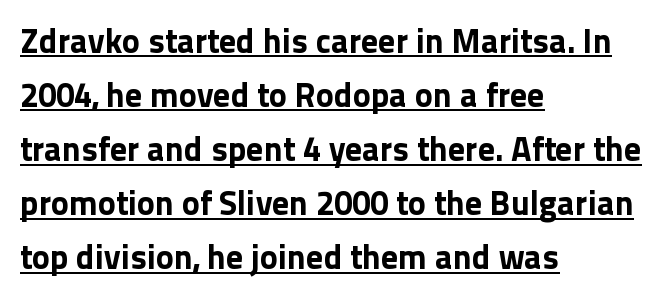
{"serif": "no", "italic": "no", "bold": "yes", "weight": "bold", "width": "normal", "x_height": "medium", "monospaced": "no", "underline": "yes", "align": "left", "line_spacing": "normal", "line_spacing_ratio": 1.59, "letter_spacing": "normal", "letter_spacing_em": 0.0, "glyph_px": 34}
